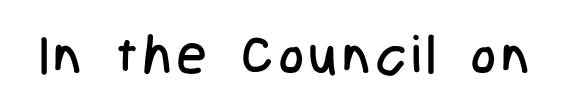
Q: Is the text bold? A: No.
Q: Is the text italic (slanted)? A: No, it is upright.
Q: Is the typeface a serif or a sans-serif typeface? A: Sans-serif.
Q: Is the text underlined? A: No.
Q: Width (condensed, normal, or wide)? A: Condensed.
Q: Stroke contrast? A: Low.
Q: x-height? A: Medium.
Q: Monospaced? A: No.
